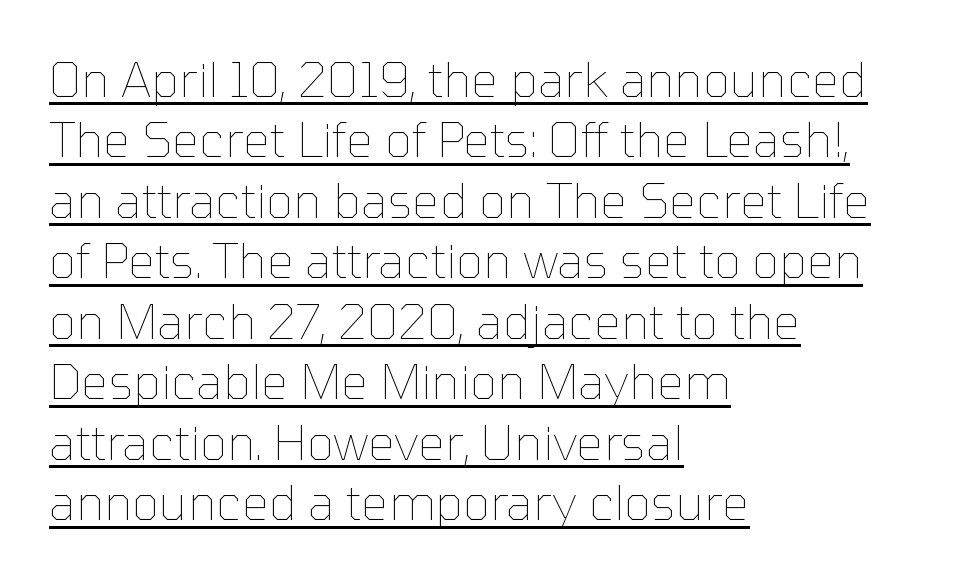
{"italic": "no", "bold": "no", "weight": "thin", "width": "normal", "stroke_contrast": "low", "x_height": "medium", "monospaced": "no", "underline": "yes", "align": "left", "line_spacing": "normal", "line_spacing_ratio": 1.26, "letter_spacing": "normal", "letter_spacing_em": 0.0, "glyph_px": 48}
